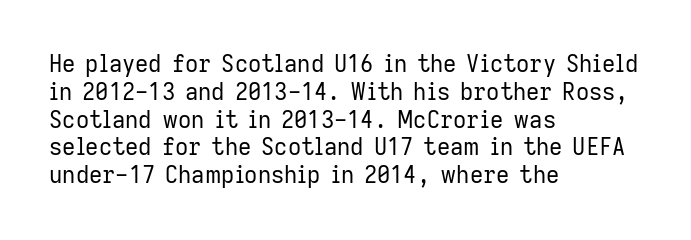
Q: Is the text bold? A: No.
Q: Is the text italic (slanted)? A: No, it is upright.
Q: Is the text underlined? A: No.
Q: How is the paragraph aligned? A: Left-aligned.
Q: Is the spacing between letters normal or unusually wide? A: Normal.
